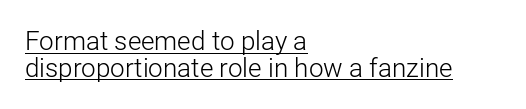
{"italic": "no", "bold": "no", "underline": "yes", "align": "left", "line_spacing": "tight", "line_spacing_ratio": 1.02, "letter_spacing": "normal", "letter_spacing_em": 0.0, "glyph_px": 26}
